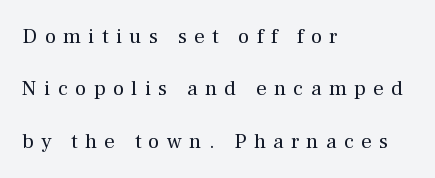
{"italic": "no", "bold": "no", "underline": "no", "align": "left", "line_spacing": "loose", "line_spacing_ratio": 2.49, "letter_spacing": "wide", "letter_spacing_em": 0.35, "glyph_px": 21}
